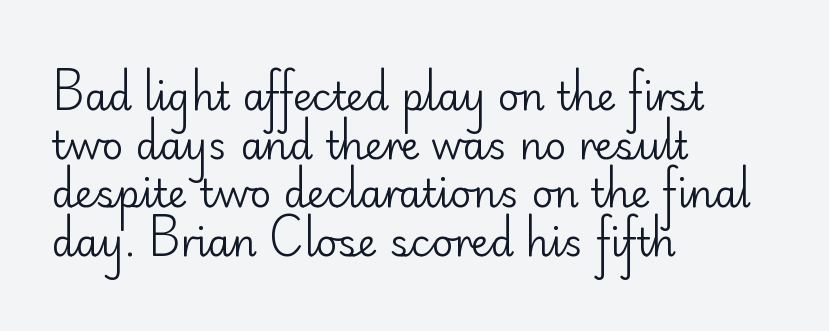
{"serif": "no", "italic": "no", "bold": "no", "weight": "regular", "width": "normal", "stroke_contrast": "low", "x_height": "small", "monospaced": "no", "underline": "no", "align": "left", "line_spacing": "normal", "line_spacing_ratio": 1.28, "letter_spacing": "normal", "letter_spacing_em": 0.0, "glyph_px": 38}
